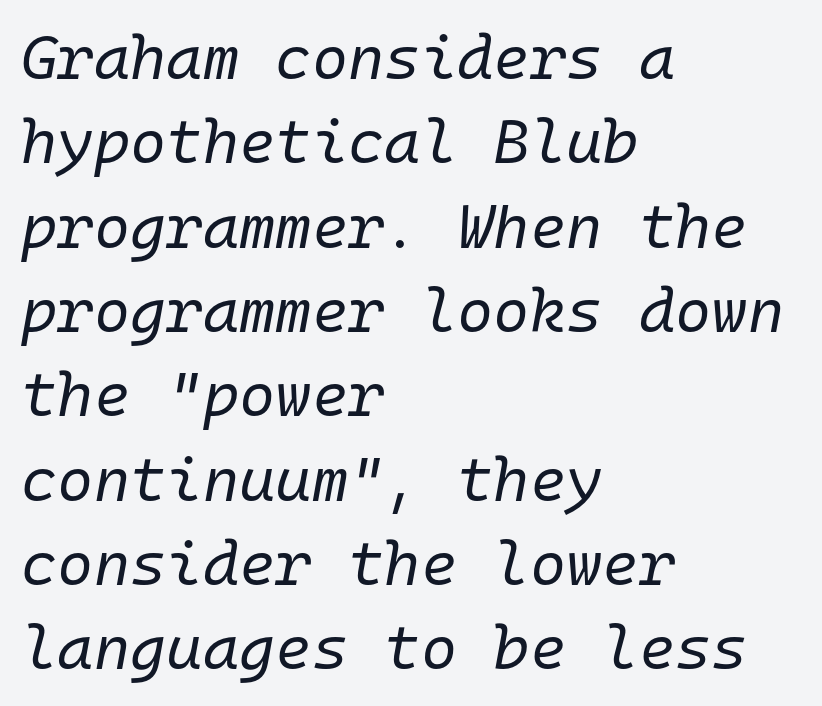
The image shows 62 px regular-weight type, italic (leaning right), monospaced; set left-aligned, normal line spacing (1.36x), normal letter spacing, not underlined; low stroke contrast and a medium x-height.
